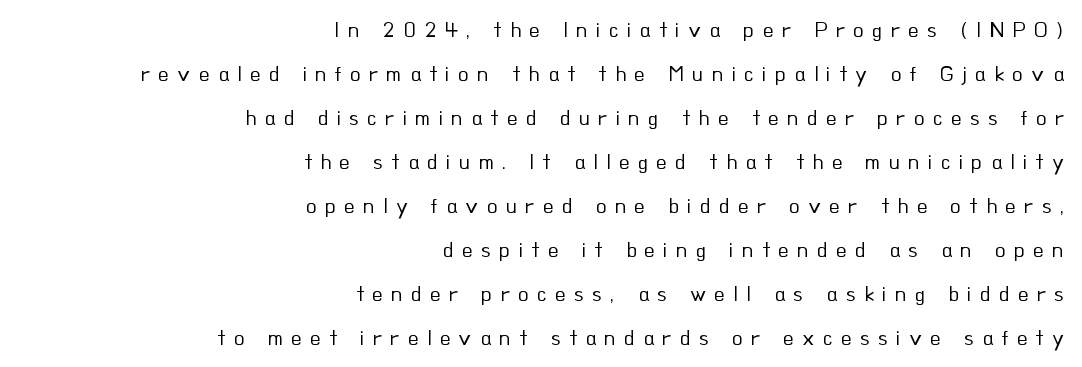
Q: Is the text bold? A: No.
Q: Is the text italic (slanted)? A: No, it is upright.
Q: Is the text underlined? A: No.
Q: How is the paragraph aligned? A: Right-aligned.
Q: Is the spacing between letters normal or unusually wide? A: Unusually wide.
Q: Is the spacing between lines tight, normal or loose? A: Loose.
